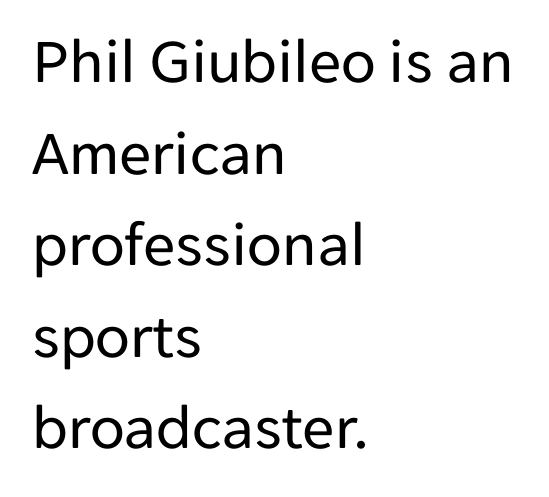
Q: Is the text bold? A: No.
Q: Is the text italic (slanted)? A: No, it is upright.
Q: Is the typeface a serif or a sans-serif typeface? A: Sans-serif.
Q: Is the text underlined? A: No.
Q: How is the paragraph aligned? A: Left-aligned.
Q: Is the spacing between letters normal or unusually wide? A: Normal.
Q: Is the spacing between lines tight, normal or loose? A: Normal.
Q: Width (condensed, normal, or wide)? A: Normal.
Q: Stroke contrast? A: Low.
Q: x-height? A: Medium.
Q: Monospaced? A: No.
